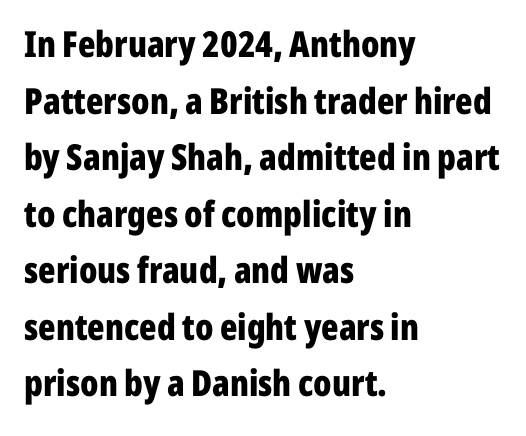
The image shows 36 px bold, condensed sans-serif type, upright; set left-aligned, normal line spacing (1.57x), normal letter spacing, not underlined; low stroke contrast and a medium x-height.
